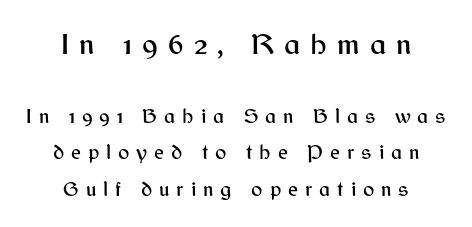
{"serif": "no", "italic": "no", "width": "normal", "stroke_contrast": "medium", "x_height": "medium", "monospaced": "no", "underline": "no", "align": "center", "line_spacing_ratio": 1.74, "letter_spacing": "wide", "letter_spacing_em": 0.33, "larger_block": "first", "size_ratio": 1.48, "glyph_px": 31}
